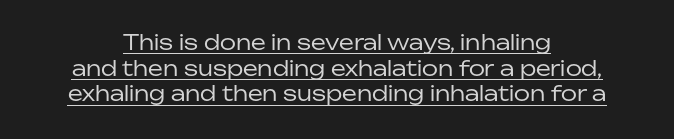
Q: Is the text bold? A: No.
Q: Is the text italic (slanted)? A: No, it is upright.
Q: Is the text underlined? A: Yes.
Q: How is the paragraph aligned? A: Centered.
Q: Is the spacing between letters normal or unusually wide? A: Normal.
